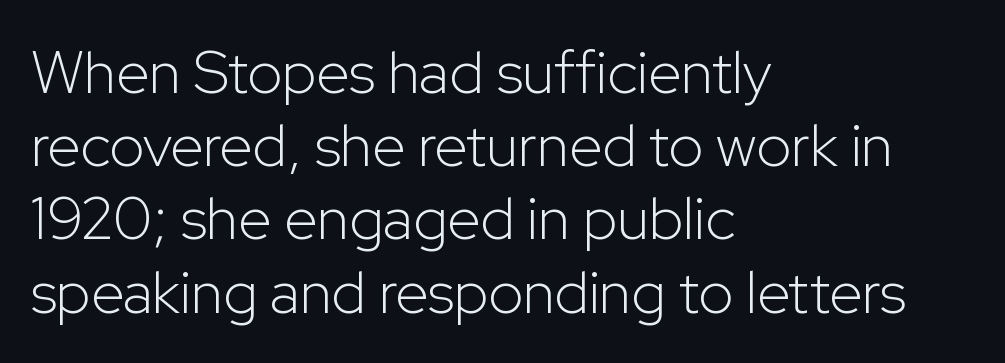
Q: Is the text bold? A: No.
Q: Is the text italic (slanted)? A: No, it is upright.
Q: Is the typeface a serif or a sans-serif typeface? A: Sans-serif.
Q: Is the text underlined? A: No.
Q: How is the paragraph aligned? A: Left-aligned.
Q: Is the spacing between letters normal or unusually wide? A: Normal.
Q: Width (condensed, normal, or wide)? A: Normal.
Q: Stroke contrast? A: Low.
Q: x-height? A: Medium.
Q: Monospaced? A: No.
